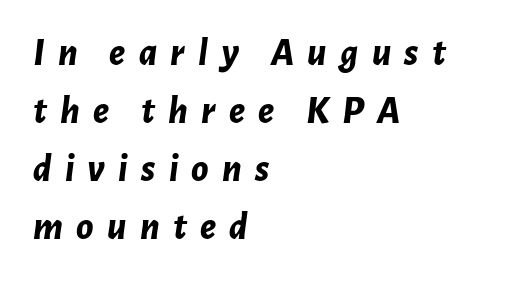
Q: Is the text bold? A: Yes.
Q: Is the text italic (slanted)? A: Yes, it leans right by about 7 degrees.
Q: Is the text underlined? A: No.
Q: How is the paragraph aligned? A: Left-aligned.
Q: Is the spacing between letters normal or unusually wide? A: Unusually wide.
Q: Is the spacing between lines tight, normal or loose? A: Normal.
Q: Width (condensed, normal, or wide)? A: Normal.
Q: Stroke contrast? A: Low.
Q: x-height? A: Medium.
Q: Monospaced? A: No.
